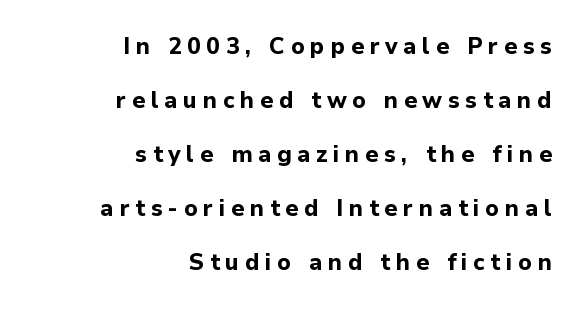
{"italic": "no", "bold": "yes", "underline": "no", "align": "right", "line_spacing": "loose", "line_spacing_ratio": 2.35, "letter_spacing": "wide", "letter_spacing_em": 0.24, "glyph_px": 23}
